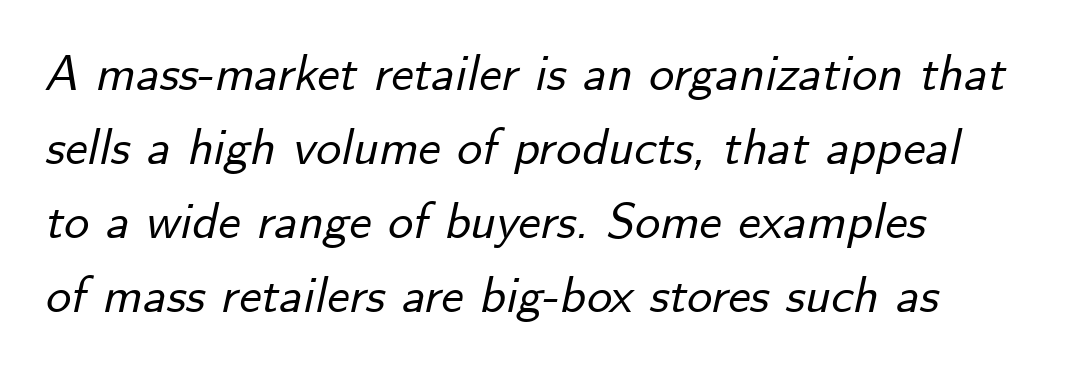
{"italic": "yes", "lean": "right", "slant_degrees": 12, "width": "normal", "stroke_contrast": "low", "x_height": "small", "monospaced": "no", "underline": "no", "align": "left", "line_spacing": "normal", "line_spacing_ratio": 1.48, "letter_spacing": "normal", "letter_spacing_em": 0.0, "glyph_px": 50}
